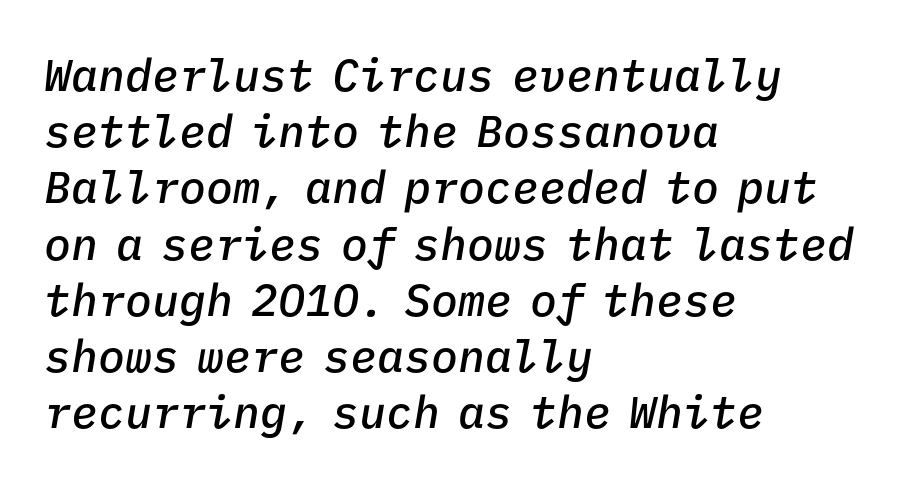
Q: Is the text bold? A: Semi-bold.
Q: Is the text italic (slanted)? A: Yes, it leans right by about 9 degrees.
Q: Is the text underlined? A: No.
Q: How is the paragraph aligned? A: Left-aligned.
Q: Is the spacing between letters normal or unusually wide? A: Normal.
Q: Is the spacing between lines tight, normal or loose? A: Normal.
Q: Width (condensed, normal, or wide)? A: Normal.
Q: Stroke contrast? A: Low.
Q: x-height? A: Medium.
Q: Monospaced? A: Yes.
